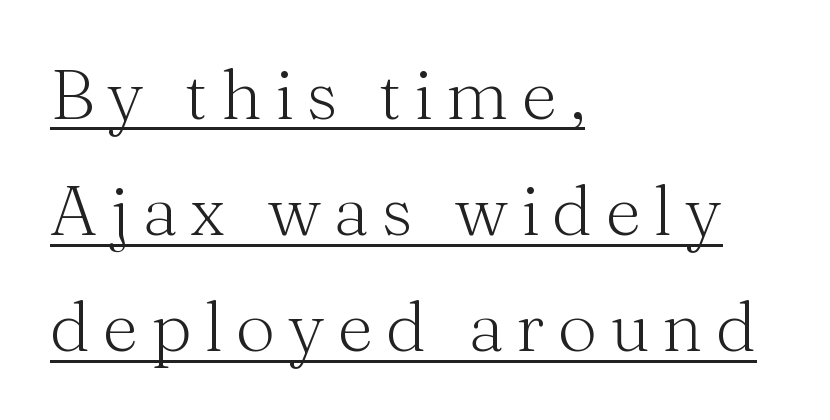
The image shows 70 px light serif type, upright; set left-aligned, normal line spacing (1.66x), underlined; medium stroke contrast and a medium x-height.
